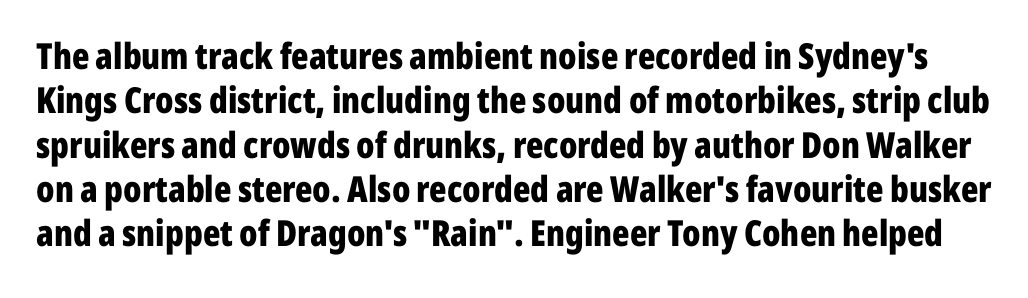
Q: Is the text bold? A: Yes.
Q: Is the text italic (slanted)? A: No, it is upright.
Q: Is the typeface a serif or a sans-serif typeface? A: Sans-serif.
Q: Is the text underlined? A: No.
Q: Is the spacing between letters normal or unusually wide? A: Normal.
Q: Width (condensed, normal, or wide)? A: Condensed.
Q: Stroke contrast? A: Low.
Q: x-height? A: Medium.
Q: Monospaced? A: No.
